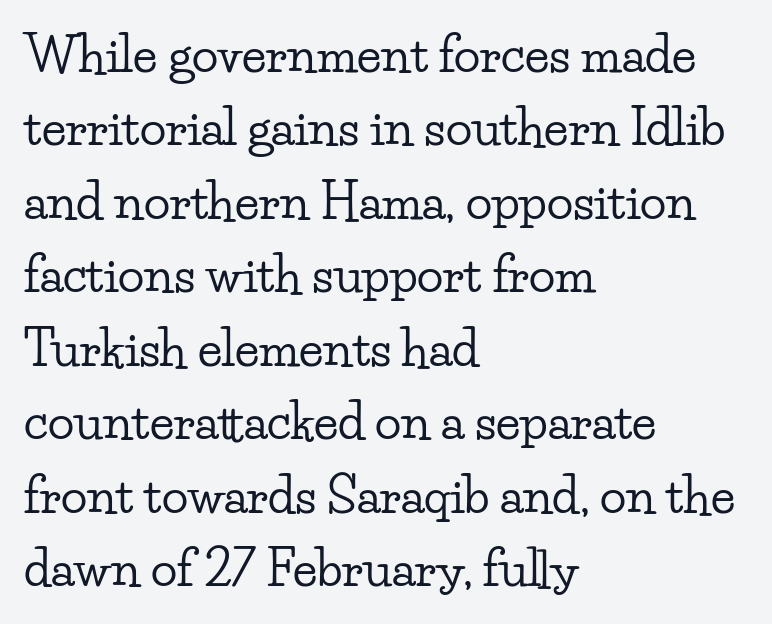
{"serif": "yes", "italic": "no", "width": "wide", "stroke_contrast": "low", "x_height": "small", "monospaced": "no", "underline": "no", "align": "left", "line_spacing": "normal", "line_spacing_ratio": 1.5, "letter_spacing": "normal", "letter_spacing_em": 0.0, "glyph_px": 49}
